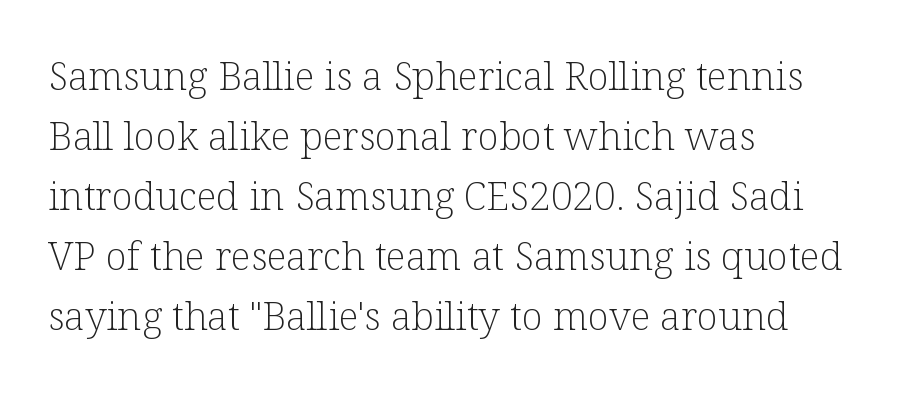
Q: Is the text bold? A: No.
Q: Is the text italic (slanted)? A: No, it is upright.
Q: Is the typeface a serif or a sans-serif typeface? A: Serif.
Q: Is the text underlined? A: No.
Q: How is the paragraph aligned? A: Left-aligned.
Q: Is the spacing between letters normal or unusually wide? A: Normal.
Q: Is the spacing between lines tight, normal or loose? A: Normal.
Q: Width (condensed, normal, or wide)? A: Normal.
Q: Stroke contrast? A: Low.
Q: x-height? A: Medium.
Q: Monospaced? A: No.
